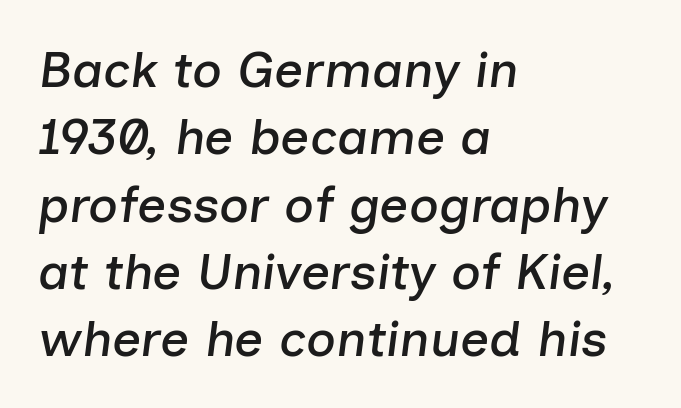
The strip under each line holds only bare page. Leading matches the norm, producing a regular column. Default kerning and tracking; the words read as compact shapes. The specimen reads as italic at a glance. The rendering anchors every line to the left-hand side.
